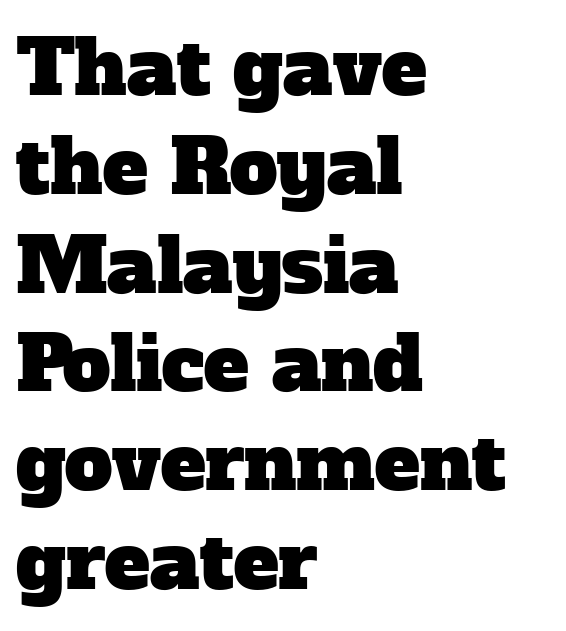
{"serif": "yes", "width": "normal", "stroke_contrast": "low", "x_height": "medium", "monospaced": "no", "underline": "no", "align": "left", "line_spacing": "normal", "line_spacing_ratio": 1.3, "letter_spacing": "normal", "letter_spacing_em": 0.0, "glyph_px": 76}
